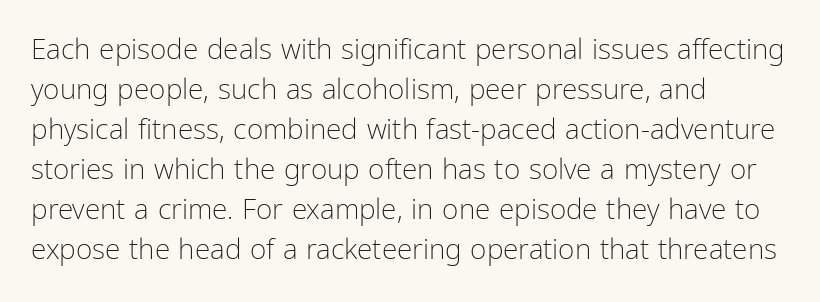
Q: Is the text bold? A: No.
Q: Is the text italic (slanted)? A: No, it is upright.
Q: Is the typeface a serif or a sans-serif typeface? A: Sans-serif.
Q: Is the text underlined? A: No.
Q: How is the paragraph aligned? A: Left-aligned.
Q: Is the spacing between letters normal or unusually wide? A: Normal.
Q: Is the spacing between lines tight, normal or loose? A: Normal.
Q: Width (condensed, normal, or wide)? A: Condensed.
Q: Stroke contrast? A: Low.
Q: x-height? A: Medium.
Q: Monospaced? A: No.
